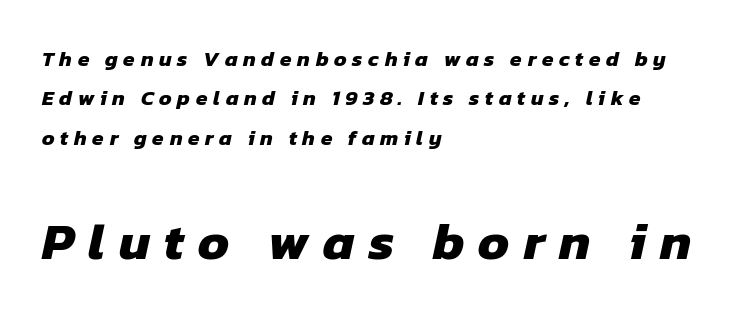
The image shows 52 px heavy sans-serif type; set left-aligned, line spacing 1.87x, unusually wide letter spacing (+0.27 em), not underlined; the second (bottom) block is 2.48x larger; low stroke contrast and a medium x-height.
